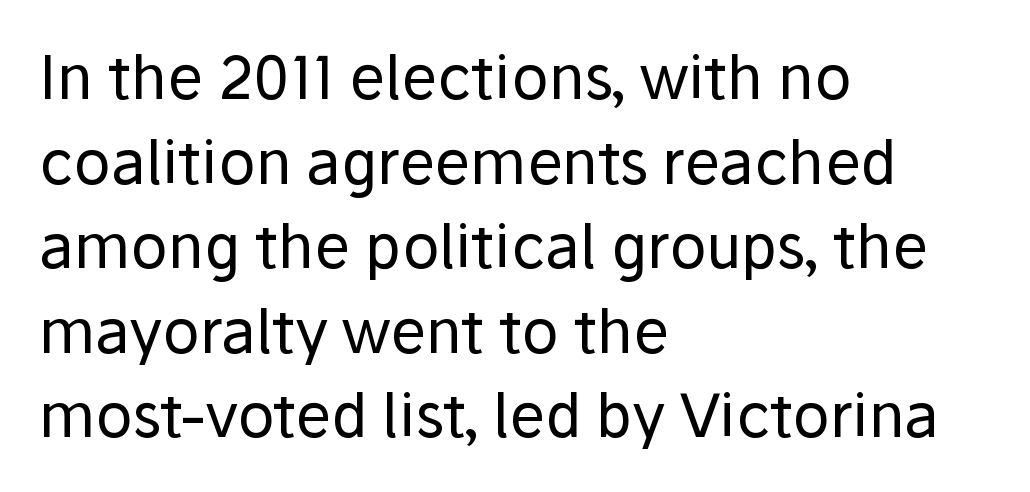
{"serif": "no", "italic": "no", "bold": "no", "weight": "regular", "width": "normal", "stroke_contrast": "low", "x_height": "medium", "monospaced": "no", "underline": "no", "align": "left", "line_spacing": "normal", "line_spacing_ratio": 1.41, "letter_spacing": "normal", "letter_spacing_em": 0.0, "glyph_px": 60}
